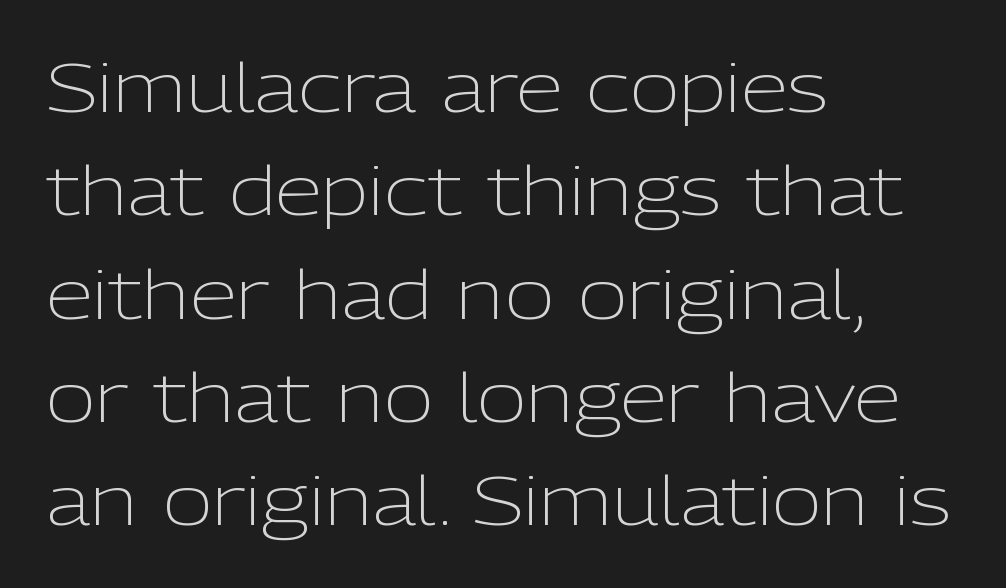
{"serif": "no", "italic": "no", "bold": "no", "weight": "light", "width": "normal", "stroke_contrast": "low", "x_height": "medium", "monospaced": "no", "underline": "no", "align": "left", "line_spacing": "normal", "line_spacing_ratio": 1.52, "letter_spacing": "normal", "letter_spacing_em": 0.0, "glyph_px": 68}
